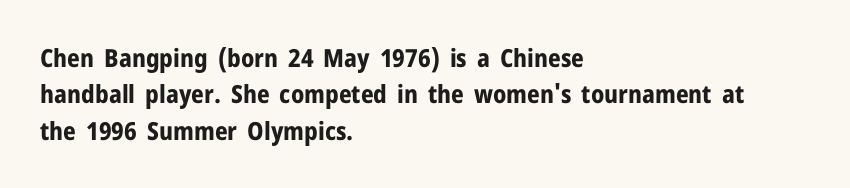
The letters are bold, with thick, heavy strokes. If you measured baseline to baseline, you'd find a middling distance. Posture: straight, roman, zero tilt. No word sits above an underline.
